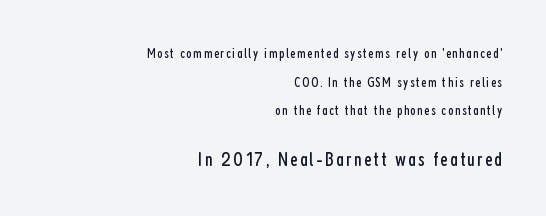
{"italic": "no", "bold": "no", "underline": "no", "align": "right", "line_spacing": "loose", "line_spacing_ratio": 2.05, "larger_block": "second", "size_ratio": 1.43, "glyph_px": 20}
